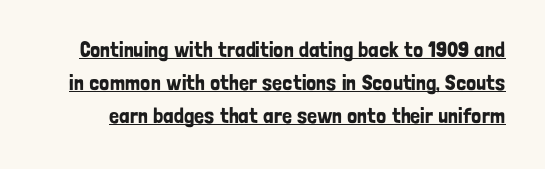
Q: Is the text italic (slanted)? A: No, it is upright.
Q: Is the text underlined? A: Yes.
Q: Is the spacing between letters normal or unusually wide? A: Normal.
Q: Is the spacing between lines tight, normal or loose? A: Normal.
